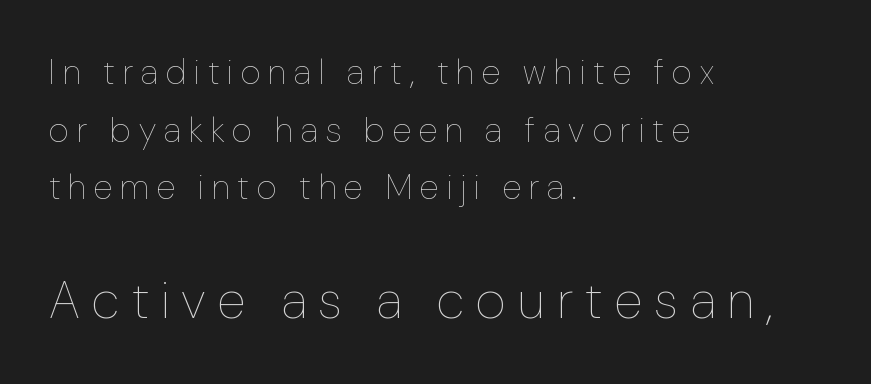
The passage shown stacks its lines at a standard gap. The face looks like a standard text weight, possibly lighter. Each word looks stretched out because of the extra space between its letters. Small over large — that's the arrangement of the two blocks here. Descender tails drop into unmarked territory.
